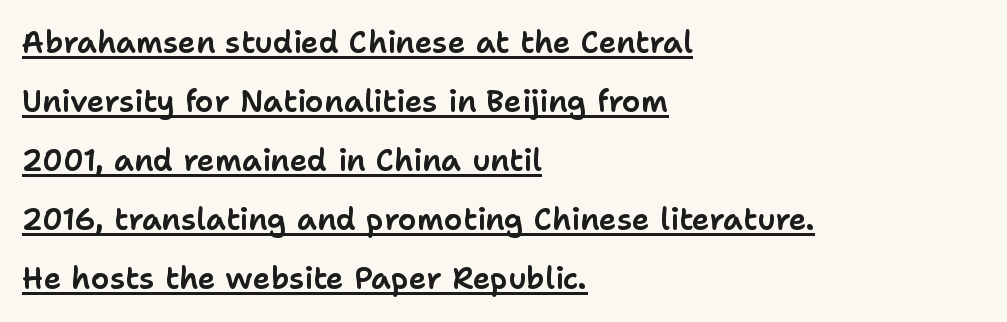
{"serif": "no", "italic": "no", "width": "normal", "stroke_contrast": "low", "x_height": "medium", "monospaced": "no", "underline": "yes", "align": "left", "line_spacing": "loose", "line_spacing_ratio": 1.97, "letter_spacing": "normal", "letter_spacing_em": 0.0, "glyph_px": 30}
